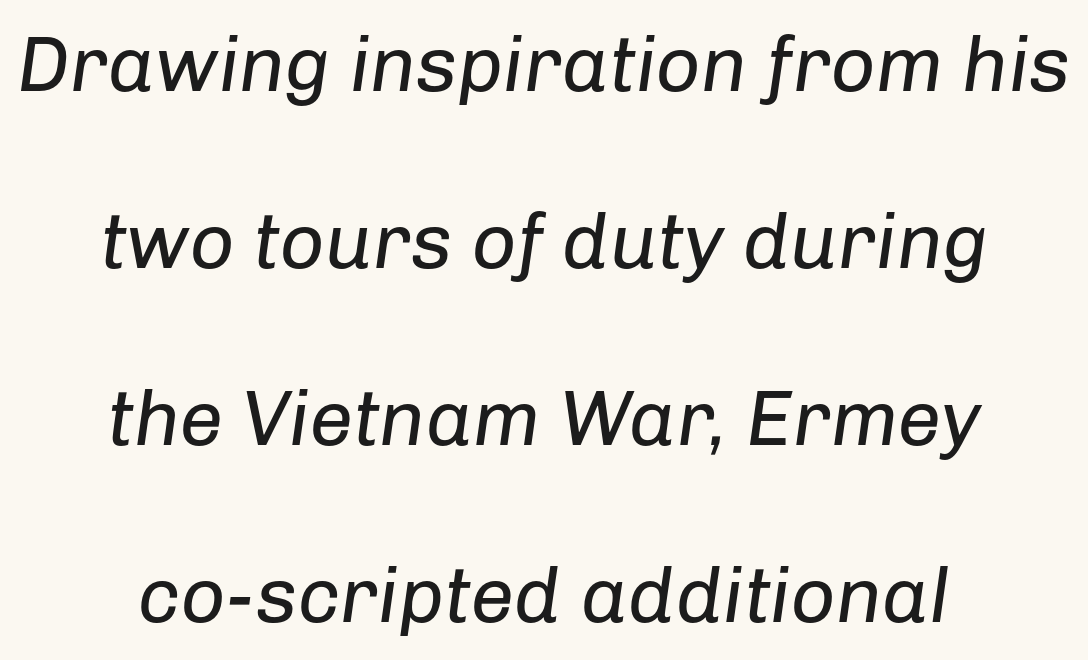
Q: Is the text bold? A: No.
Q: Is the text italic (slanted)? A: Yes, it leans right by about 8 degrees.
Q: Is the text underlined? A: No.
Q: How is the paragraph aligned? A: Centered.
Q: Is the spacing between letters normal or unusually wide? A: Normal.
Q: Is the spacing between lines tight, normal or loose? A: Loose.
Q: Width (condensed, normal, or wide)? A: Normal.
Q: Stroke contrast? A: Low.
Q: x-height? A: Medium.
Q: Monospaced? A: No.
